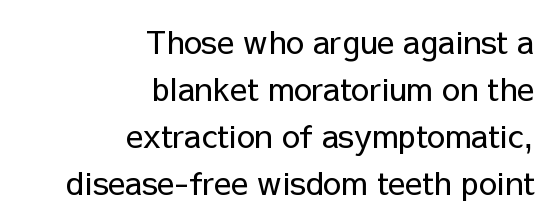
The image shows 32 px regular-weight sans-serif type, upright; set right-aligned, normal line spacing (1.47x), normal letter spacing, not underlined; low stroke contrast and a medium x-height.
